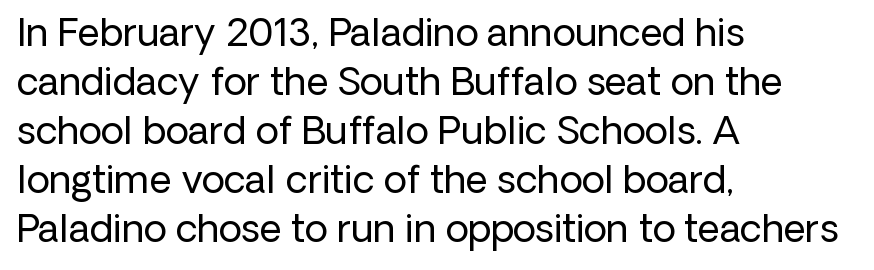
Observe the ordinary spacing: letters are neighbours, not strangers. The line-height multiplier appears to be the usual default. The string is rendered with underlining switched off. Does the copy run flush right? No — it runs flush left.
